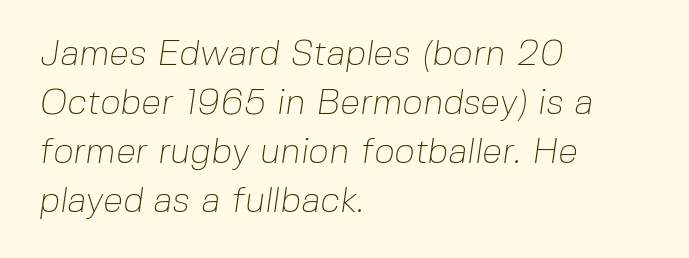
{"serif": "no", "bold": "no", "weight": "thin", "width": "normal", "stroke_contrast": "low", "x_height": "medium", "monospaced": "no", "underline": "no", "align": "left", "line_spacing": "normal", "line_spacing_ratio": 1.36, "letter_spacing": "normal", "letter_spacing_em": 0.0, "glyph_px": 36}
